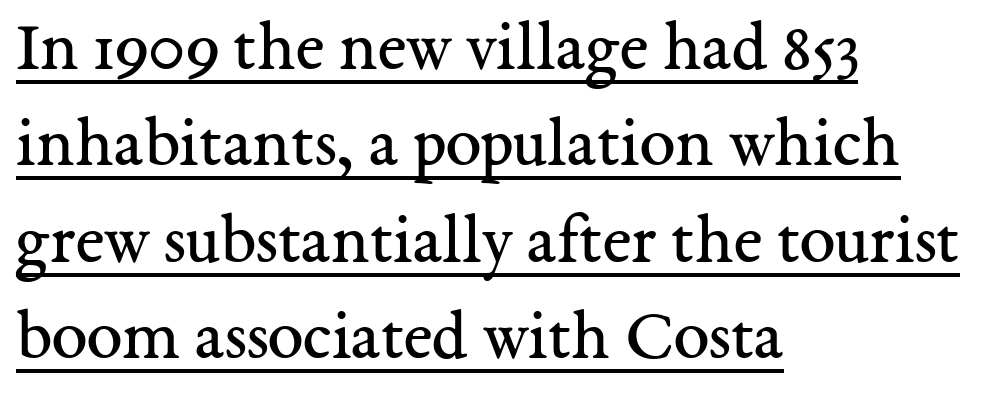
The glyphs in this specimen are seriffed. In terms of leading, this rendering sits right in the middle. Compared with a centered layout, this one pins lines to the left instead. It's the straight-up-and-down kind of type. This sample has the flowing, uneven cadence of proportional lettering. This sample carries an underscore along the baseline area.
